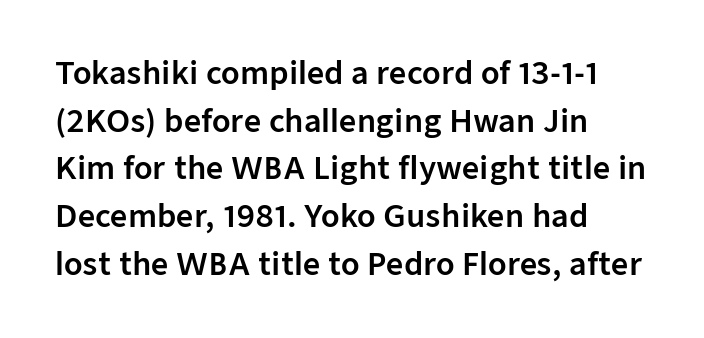
Q: Is the text italic (slanted)? A: No, it is upright.
Q: Is the typeface a serif or a sans-serif typeface? A: Sans-serif.
Q: Is the text underlined? A: No.
Q: How is the paragraph aligned? A: Left-aligned.
Q: Is the spacing between letters normal or unusually wide? A: Normal.
Q: Is the spacing between lines tight, normal or loose? A: Normal.
Q: Width (condensed, normal, or wide)? A: Normal.
Q: Stroke contrast? A: Low.
Q: x-height? A: Medium.
Q: Monospaced? A: No.
